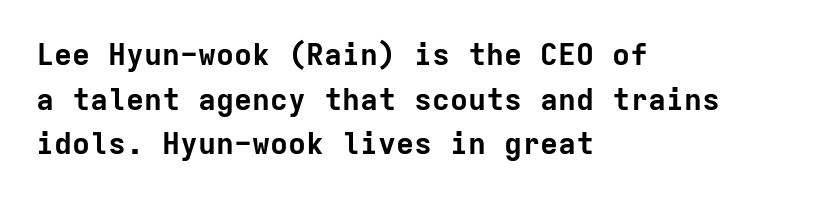
Is this a fixed-width face? Yes — each glyph sits in an identical cell. This is sans-serif lettering, the kind often seen on screens and signage. Compared with an ordinary text face, these strokes are far heavier — a full bold. Compared with a centered layout, this one pins lines to the left instead. Check under the words: just untouched page.
